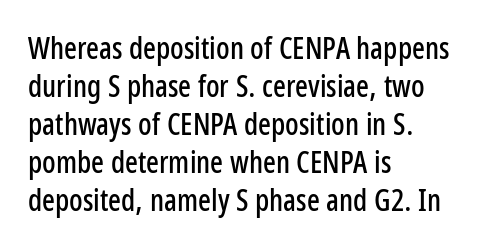
{"serif": "no", "italic": "no", "width": "condensed", "stroke_contrast": "low", "x_height": "medium", "monospaced": "no", "underline": "no", "align": "left", "line_spacing": "normal", "line_spacing_ratio": 1.27, "letter_spacing": "normal", "letter_spacing_em": 0.0, "glyph_px": 30}
